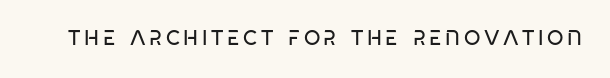
Q: Is the text bold? A: No.
Q: Is the text italic (slanted)? A: No, it is upright.
Q: Is the text underlined? A: No.
